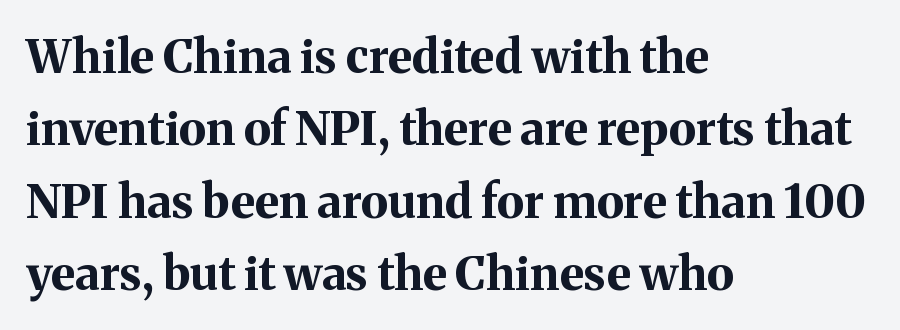
Q: Is the text bold? A: Yes.
Q: Is the text italic (slanted)? A: No, it is upright.
Q: Is the typeface a serif or a sans-serif typeface? A: Serif.
Q: Is the text underlined? A: No.
Q: How is the paragraph aligned? A: Left-aligned.
Q: Is the spacing between letters normal or unusually wide? A: Normal.
Q: Is the spacing between lines tight, normal or loose? A: Normal.
Q: Width (condensed, normal, or wide)? A: Normal.
Q: Stroke contrast? A: Medium.
Q: x-height? A: Medium.
Q: Monospaced? A: No.
